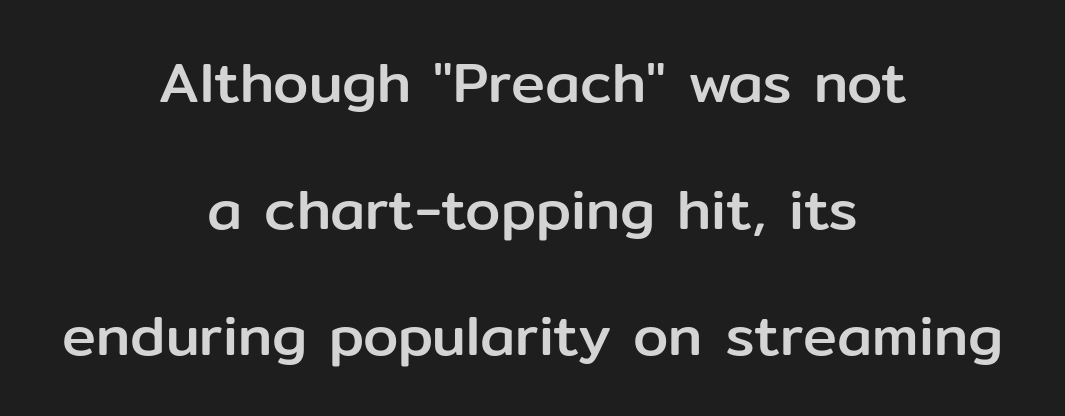
Q: Is the text italic (slanted)? A: No, it is upright.
Q: Is the typeface a serif or a sans-serif typeface? A: Sans-serif.
Q: Is the text underlined? A: No.
Q: How is the paragraph aligned? A: Centered.
Q: Is the spacing between letters normal or unusually wide? A: Normal.
Q: Is the spacing between lines tight, normal or loose? A: Loose.
Q: Width (condensed, normal, or wide)? A: Normal.
Q: Stroke contrast? A: Low.
Q: x-height? A: Medium.
Q: Monospaced? A: No.
